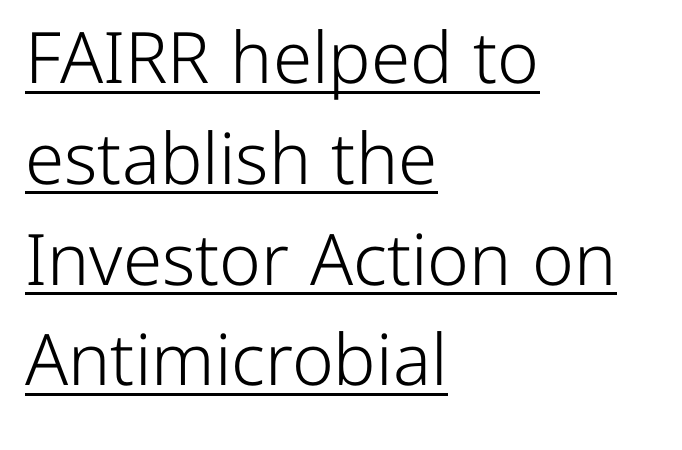
The image shows 71 px light sans-serif type, upright; set left-aligned, normal line spacing (1.42x), normal letter spacing, underlined; low stroke contrast and a medium x-height.
